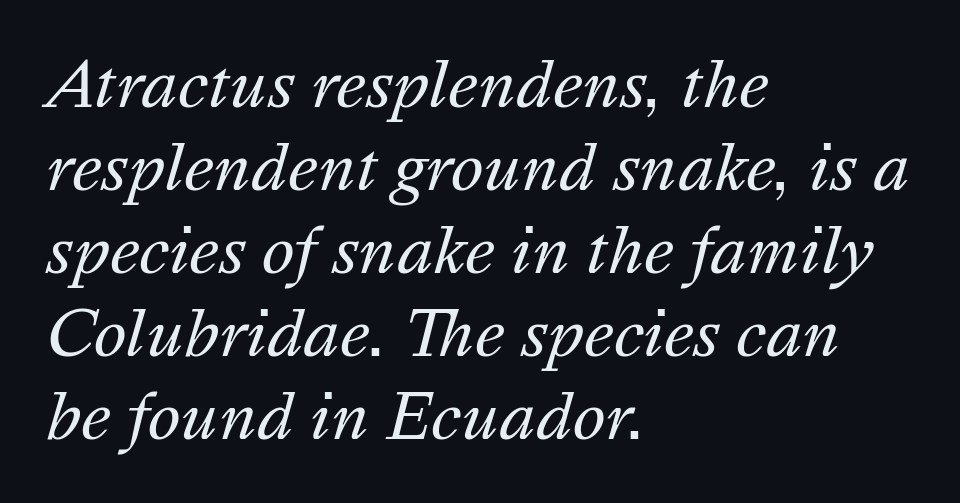
Caption: standard tracking, unaltered. The string is rendered with underlining switched off. Note the varied advance widths — an 'i' is clearly narrower than an 'm'. Every row of glyphs begins at an identical x-position on the left. A typesetter would call this leading conventional body-copy spacing.
